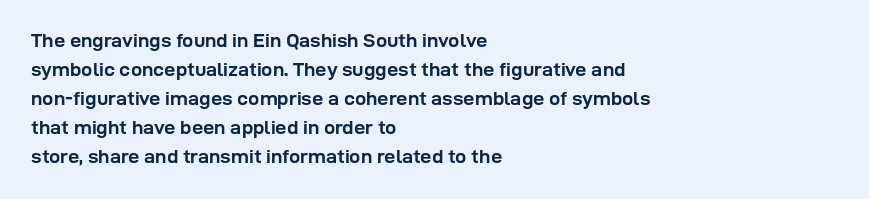
{"italic": "no", "bold": "yes", "underline": "no", "align": "left", "line_spacing": "normal", "line_spacing_ratio": 1.45, "letter_spacing": "normal", "letter_spacing_em": 0.0, "glyph_px": 20}
